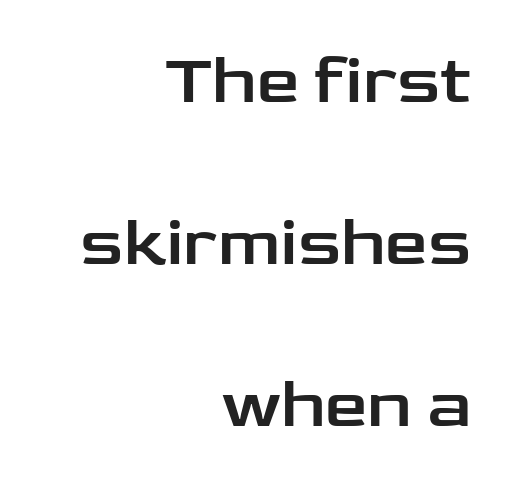
The image shows 68 px wide sans-serif type, upright; set right-aligned, loose line spacing (2.38x), normal letter spacing, not underlined; low stroke contrast and a medium x-height.
